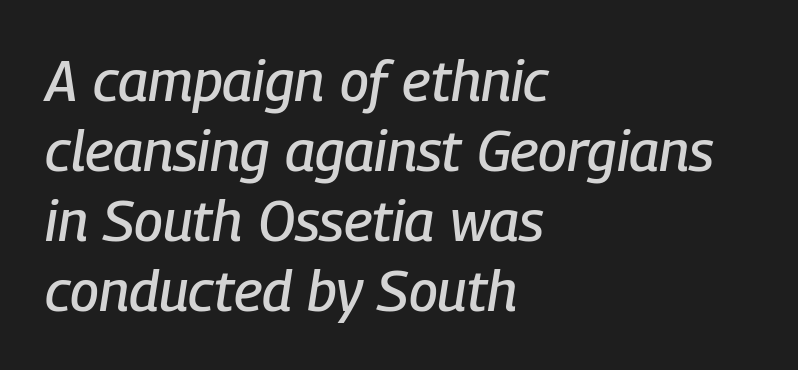
Q: Is the text italic (slanted)? A: Yes, it leans right by about 9 degrees.
Q: Is the text underlined? A: No.
Q: How is the paragraph aligned? A: Left-aligned.
Q: Is the spacing between letters normal or unusually wide? A: Normal.
Q: Width (condensed, normal, or wide)? A: Condensed.
Q: Stroke contrast? A: Low.
Q: x-height? A: Medium.
Q: Monospaced? A: No.
